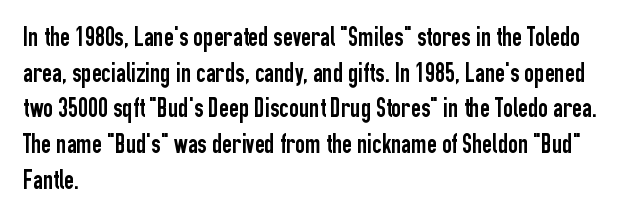
Q: Is the text italic (slanted)? A: No, it is upright.
Q: Is the text underlined? A: No.
Q: How is the paragraph aligned? A: Left-aligned.
Q: Is the spacing between letters normal or unusually wide? A: Normal.
Q: Is the spacing between lines tight, normal or loose? A: Normal.
